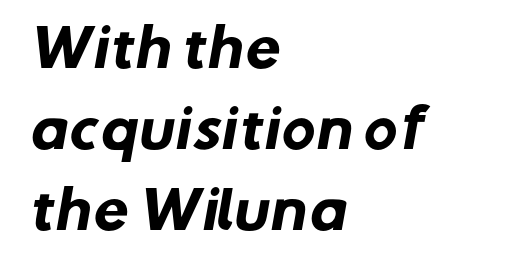
Q: Is the text bold? A: Yes.
Q: Is the typeface a serif or a sans-serif typeface? A: Sans-serif.
Q: Is the text underlined? A: No.
Q: How is the paragraph aligned? A: Left-aligned.
Q: Is the spacing between letters normal or unusually wide? A: Normal.
Q: Is the spacing between lines tight, normal or loose? A: Normal.
Q: Width (condensed, normal, or wide)? A: Normal.
Q: Stroke contrast? A: Low.
Q: x-height? A: Medium.
Q: Monospaced? A: No.
